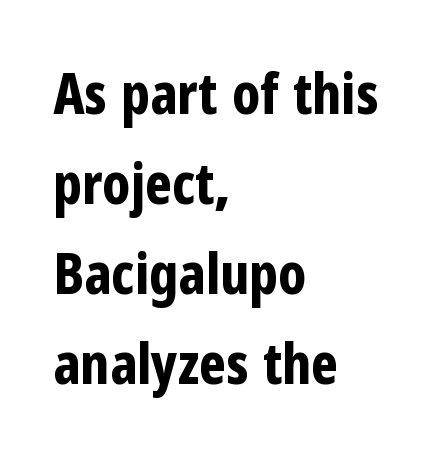
The image shows 57 px bold, condensed sans-serif type, upright; set left-aligned, normal line spacing (1.58x), normal letter spacing, not underlined; low stroke contrast and a medium x-height.
